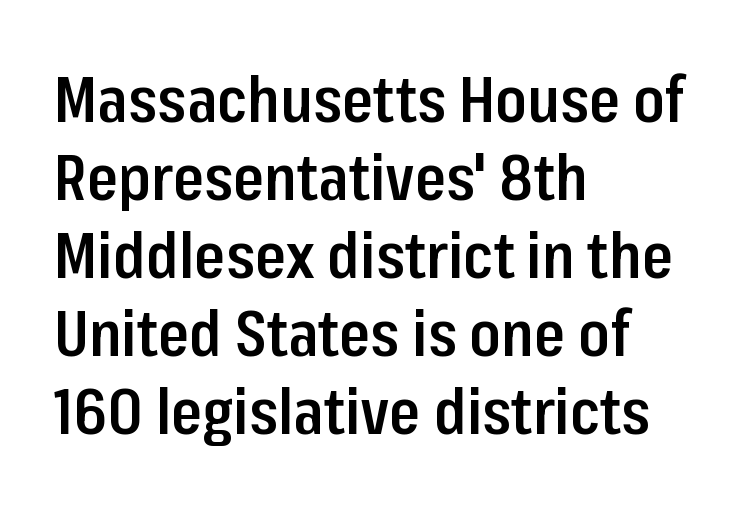
The image shows 63 px semibold, condensed sans-serif type, upright; set left-aligned, line spacing 1.24x, normal letter spacing, not underlined; low stroke contrast and a medium x-height.
